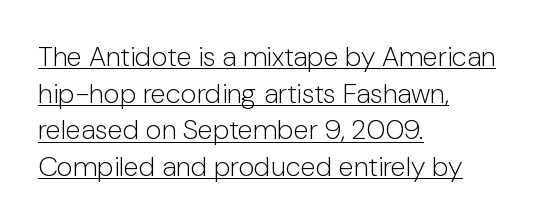
{"serif": "no", "italic": "no", "bold": "no", "weight": "light", "width": "normal", "stroke_contrast": "low", "x_height": "medium", "monospaced": "no", "underline": "yes", "align": "left", "line_spacing": "normal", "line_spacing_ratio": 1.31, "letter_spacing": "normal", "letter_spacing_em": 0.0, "glyph_px": 28}
